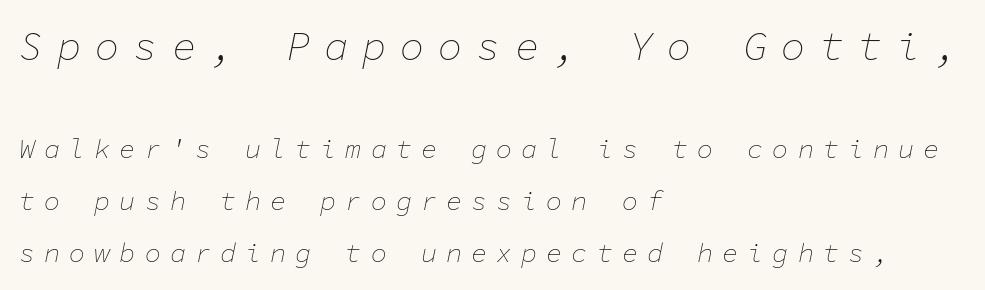
Spacing verdict: monospaced, one width for all characters. The earlier block is typeset at a bigger size than the later block. Rendered with sloped, italic letterforms. Between one letter and the next there's a generous, obvious gap. The space between consecutive lines is lavish. No word sits above an underline.
